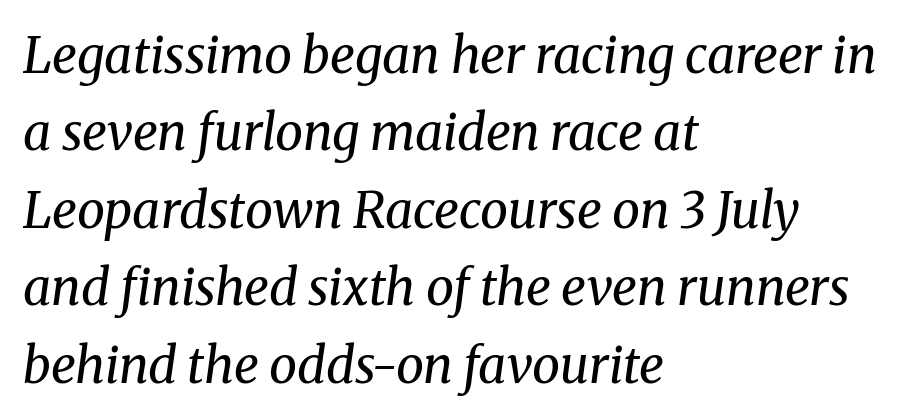
Q: Is the text bold? A: No.
Q: Is the text italic (slanted)? A: Yes, it leans right by about 8 degrees.
Q: Is the typeface a serif or a sans-serif typeface? A: Serif.
Q: Is the text underlined? A: No.
Q: How is the paragraph aligned? A: Left-aligned.
Q: Is the spacing between letters normal or unusually wide? A: Normal.
Q: Is the spacing between lines tight, normal or loose? A: Normal.
Q: Width (condensed, normal, or wide)? A: Normal.
Q: Stroke contrast? A: Medium.
Q: x-height? A: Medium.
Q: Monospaced? A: No.
